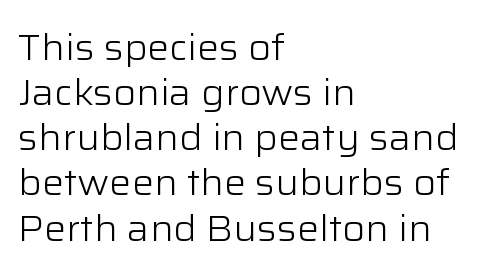
{"serif": "no", "italic": "no", "bold": "no", "weight": "light", "width": "normal", "stroke_contrast": "low", "x_height": "medium", "monospaced": "no", "underline": "no", "align": "left", "line_spacing_ratio": 1.22, "letter_spacing": "normal", "letter_spacing_em": 0.0, "glyph_px": 37}
